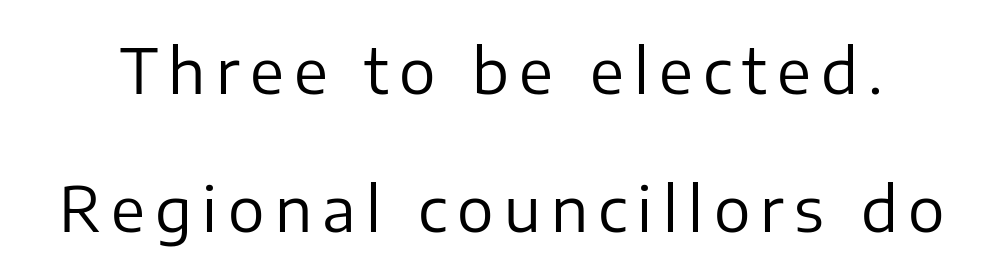
Q: Is the text bold? A: No.
Q: Is the text italic (slanted)? A: No, it is upright.
Q: Is the typeface a serif or a sans-serif typeface? A: Sans-serif.
Q: Is the text underlined? A: No.
Q: Is the spacing between lines tight, normal or loose? A: Loose.
Q: Width (condensed, normal, or wide)? A: Normal.
Q: Stroke contrast? A: Low.
Q: x-height? A: Medium.
Q: Monospaced? A: No.
